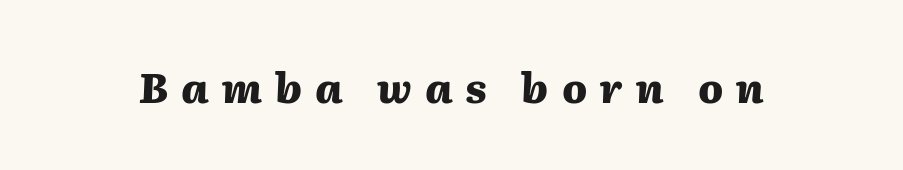
Descender tails drop into unmarked territory. Style check: oblique. This sample uses expanded letter spacing, leaving extra air between glyphs. Weight: bold. These lines are rendered in a variable-pitch font.
